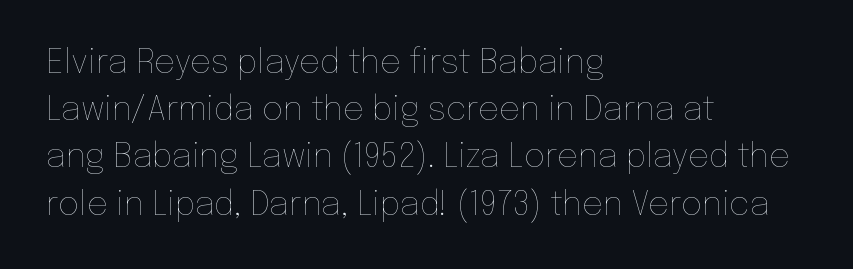
The image shows 33 px thin type, upright; set left-aligned, normal line spacing (1.43x), normal letter spacing, not underlined; low stroke contrast and a medium x-height.
